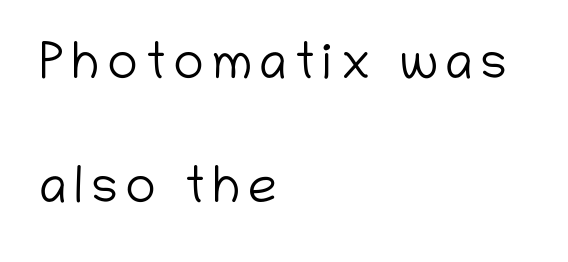
{"serif": "no", "italic": "no", "bold": "no", "weight": "light", "width": "normal", "stroke_contrast": "low", "x_height": "medium", "monospaced": "no", "underline": "no", "align": "left", "line_spacing": "loose", "line_spacing_ratio": 2.39, "glyph_px": 52}
